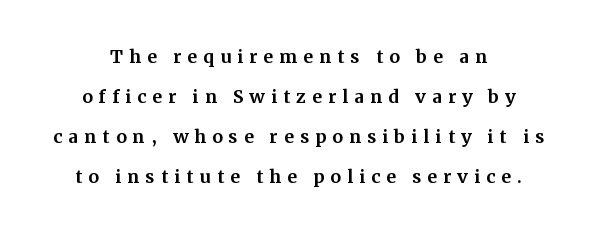
{"italic": "no", "underline": "no", "align": "center", "line_spacing": "normal", "line_spacing_ratio": 1.66, "letter_spacing": "wide", "letter_spacing_em": 0.25, "glyph_px": 24}
